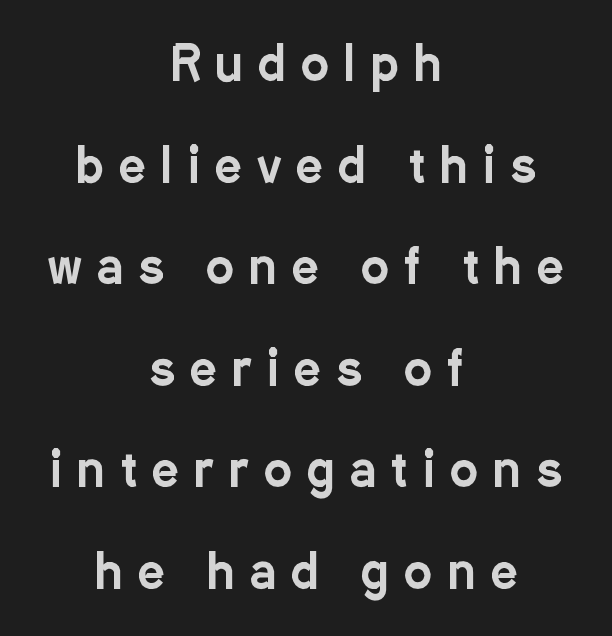
In terms of letterspacing, this is a distinctly airy, spread setting. The foot of each line stays bare and open. The passage shown is typed in a proportional face where columns would drift. Layout note: lines centered. The rendering shows plain stroke endings on the letterforms — a sans-serif design. These lines were composed using upright roman letters.
